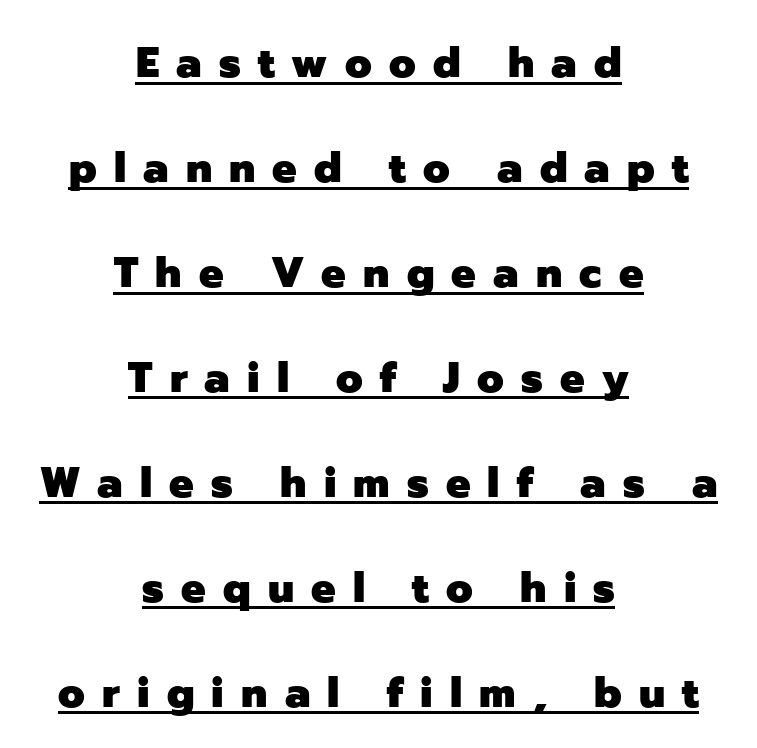
Q: Is the text bold? A: Yes.
Q: Is the text italic (slanted)? A: No, it is upright.
Q: Is the typeface a serif or a sans-serif typeface? A: Sans-serif.
Q: Is the text underlined? A: Yes.
Q: How is the paragraph aligned? A: Centered.
Q: Is the spacing between letters normal or unusually wide? A: Unusually wide.
Q: Is the spacing between lines tight, normal or loose? A: Loose.
Q: Width (condensed, normal, or wide)? A: Normal.
Q: Stroke contrast? A: Low.
Q: x-height? A: Medium.
Q: Monospaced? A: No.
